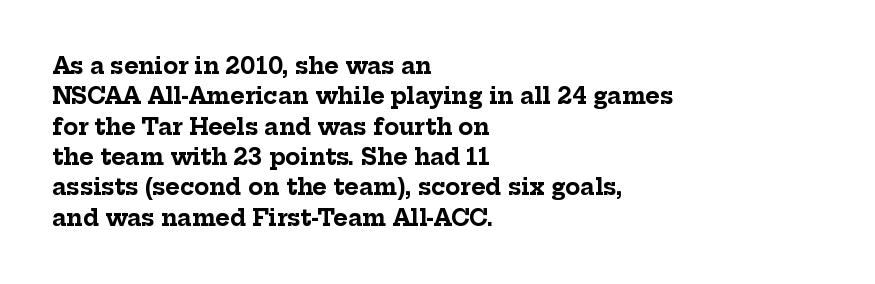
{"italic": "no", "bold": "yes", "underline": "no", "align": "left", "line_spacing": "normal", "line_spacing_ratio": 1.38, "letter_spacing": "normal", "letter_spacing_em": 0.0, "glyph_px": 22}
